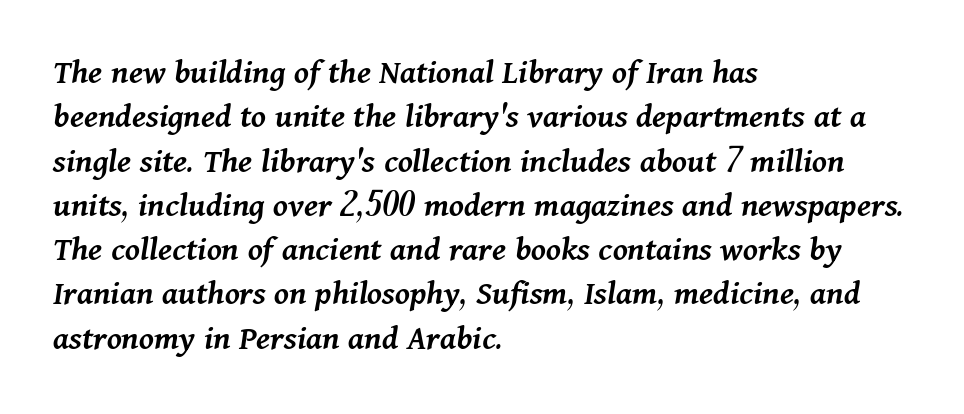
The image shows 36 px semibold type, italic (leaning right); set left-aligned, line spacing 1.23x, normal letter spacing, not underlined; medium stroke contrast and a medium x-height.
